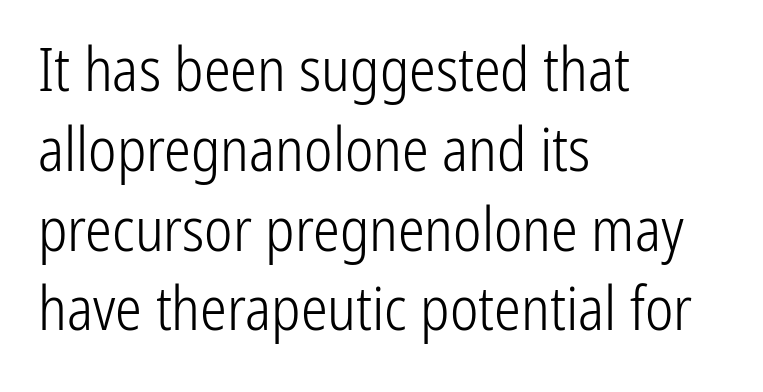
Evenly set lines give the paragraph a standard silhouette. The characters are drawn with everyday or finer stroke widths. The text was rendered using a sans face with plain stroke endings. There is no visible air inserted between adjacent glyphs. This sample has the flowing, uneven cadence of proportional lettering. The rag falls on the right side of this text block.
